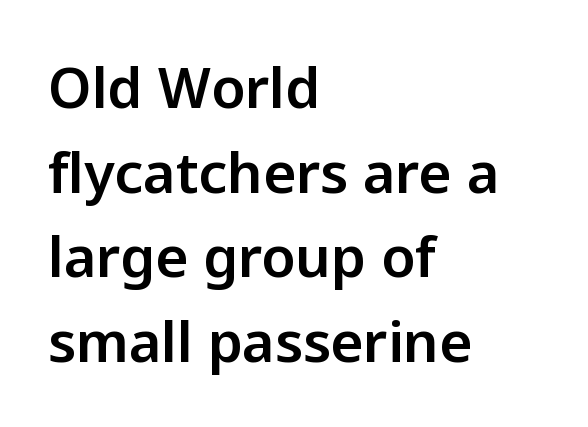
The lines sit at an ordinary, default distance from one another. The lettering holds an erect, upright posture throughout. Underlining? Definitely not there. Line beginnings align vertically; line endings do not. This rendering leaves character spacing at its baseline value. Serif or sans? Sans — the stroke terminals are bare.
